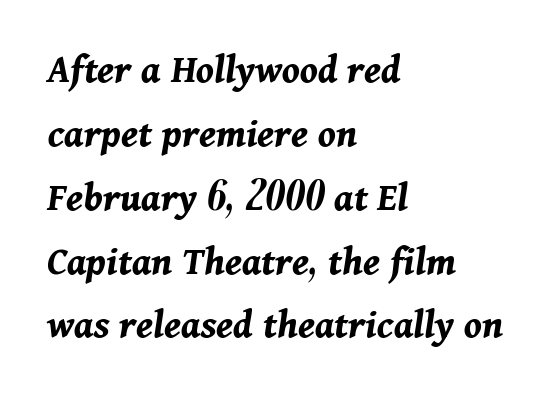
Q: Is the text bold? A: Yes.
Q: Is the text italic (slanted)? A: Yes, it leans right by about 11 degrees.
Q: Is the text underlined? A: No.
Q: How is the paragraph aligned? A: Left-aligned.
Q: Is the spacing between letters normal or unusually wide? A: Normal.
Q: Is the spacing between lines tight, normal or loose? A: Normal.
Q: Width (condensed, normal, or wide)? A: Normal.
Q: Stroke contrast? A: Medium.
Q: x-height? A: Medium.
Q: Monospaced? A: No.
